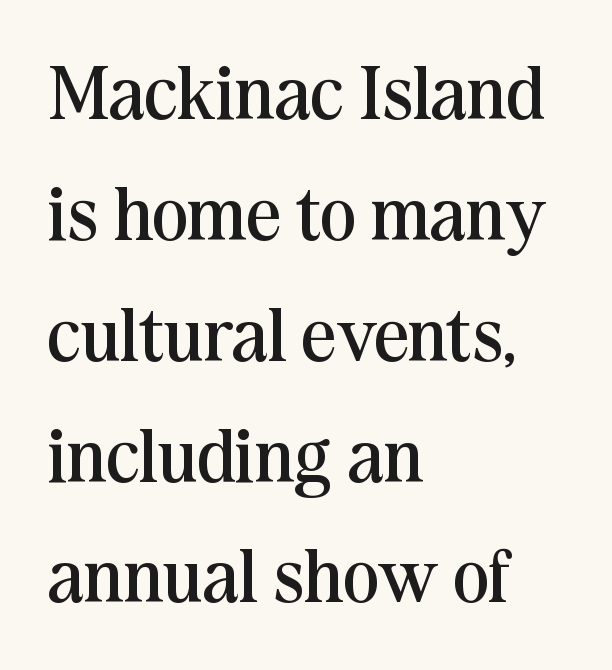
This reads as an unemphasized weight, regular at the heaviest. The letters sit at their default tracking, neither squeezed nor spread. Has an underline been added? It has not. A typesetter would call this proportional, since set widths differ per character. Serifs: yes, visible at the terminals of the letterforms. Rows of type keep a routine distance in the vertical direction.
